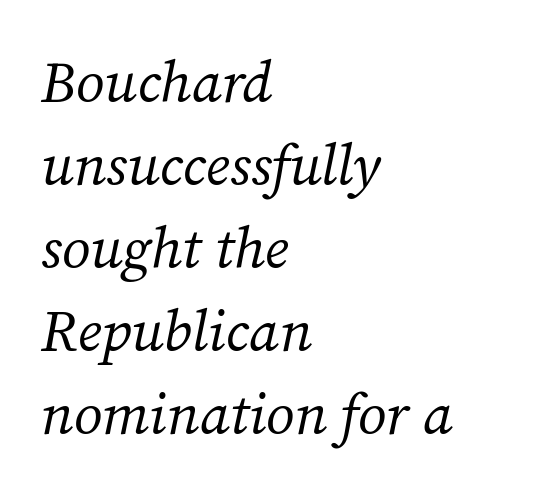
{"serif": "yes", "italic": "yes", "lean": "right", "slant_degrees": 12, "bold": "no", "weight": "regular", "width": "normal", "stroke_contrast": "medium", "x_height": "medium", "monospaced": "no", "underline": "no", "align": "left", "line_spacing": "normal", "line_spacing_ratio": 1.43, "letter_spacing": "normal", "letter_spacing_em": 0.0, "glyph_px": 58}
